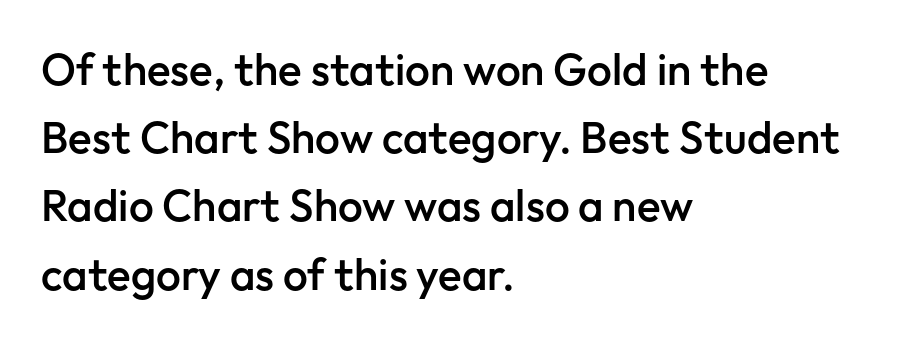
{"serif": "no", "italic": "no", "bold": "semi", "weight": "semibold", "width": "normal", "stroke_contrast": "low", "x_height": "medium", "monospaced": "no", "underline": "no", "align": "left", "line_spacing": "normal", "line_spacing_ratio": 1.55, "letter_spacing": "normal", "letter_spacing_em": 0.0, "glyph_px": 44}
